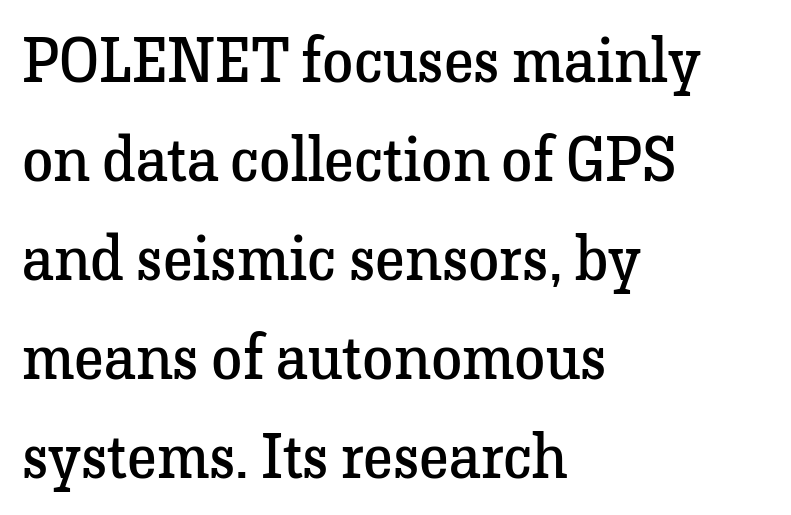
The rendering uses a moderate line-height, typical for paragraphs. This sample has the flowing, uneven cadence of proportional lettering. Typeset ragged right — the left edge is the straight one. Caption: face not bold, strokes unweighted. Quick note: not italic, upright. The glyphs are unaccompanied by any horizontal stroke below them.
